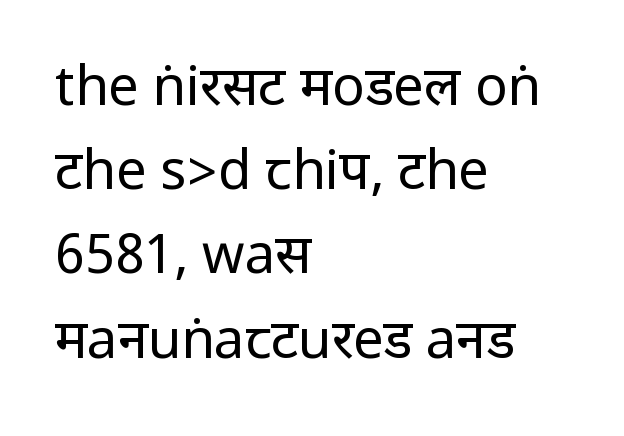
The face looks like a standard text weight, possibly lighter. Quick note: underline off. This rendering leaves character spacing at its baseline value. Unlike a traditional serif, this face leaves its strokes unadorned.
